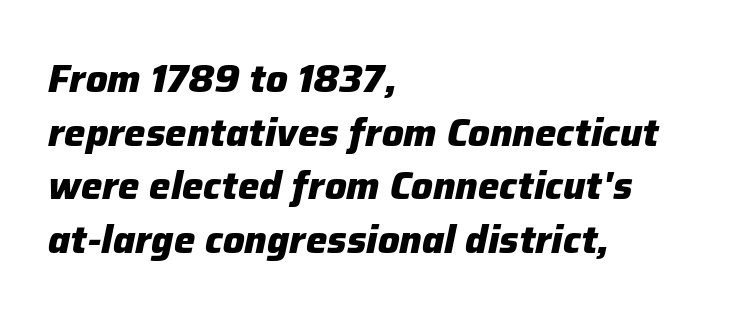
The image shows 38 px heavy type, italic (leaning right); set left-aligned, normal line spacing (1.41x), normal letter spacing, not underlined; low stroke contrast and a medium x-height.
